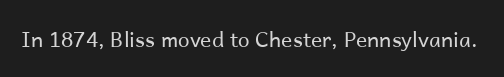
Q: Is the text bold? A: No.
Q: Is the text italic (slanted)? A: No, it is upright.
Q: Is the text underlined? A: No.
Q: Is the spacing between letters normal or unusually wide? A: Normal.
